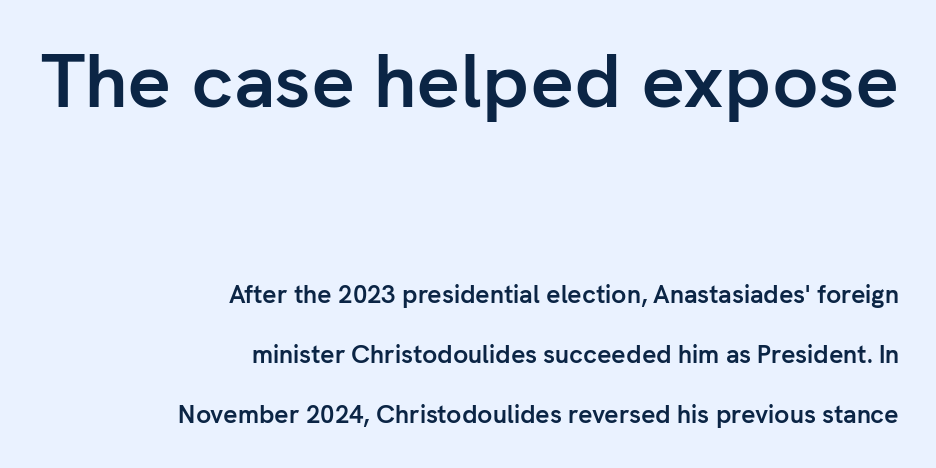
{"serif": "no", "italic": "no", "bold": "yes", "weight": "semibold", "width": "normal", "stroke_contrast": "low", "x_height": "medium", "monospaced": "no", "underline": "no", "align": "right", "line_spacing": "loose", "line_spacing_ratio": 2.4, "letter_spacing": "normal", "letter_spacing_em": 0.0, "larger_block": "first", "size_ratio": 3.04, "glyph_px": 76}
